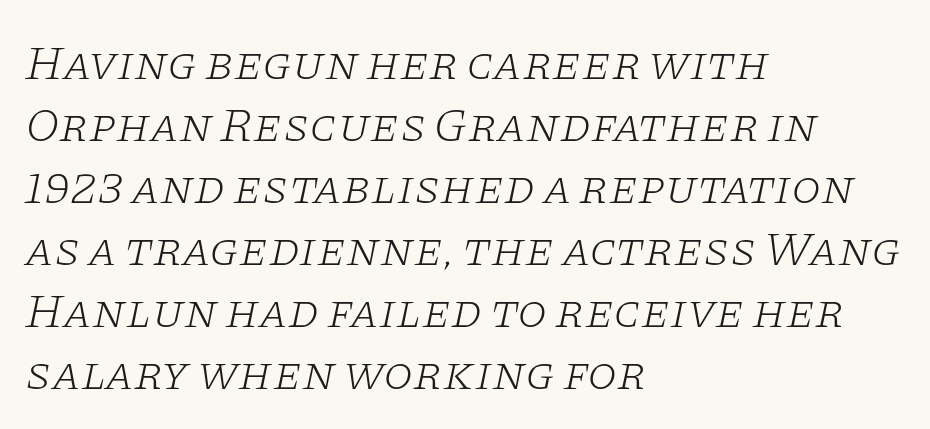
Q: Is the text bold? A: No.
Q: Is the text italic (slanted)? A: Yes, it leans right by about 11 degrees.
Q: Is the typeface a serif or a sans-serif typeface? A: Serif.
Q: Is the text underlined? A: No.
Q: How is the paragraph aligned? A: Left-aligned.
Q: Is the spacing between letters normal or unusually wide? A: Normal.
Q: Is the spacing between lines tight, normal or loose? A: Normal.
Q: Width (condensed, normal, or wide)? A: Wide.
Q: Stroke contrast? A: Low.
Q: x-height? A: Large.
Q: Monospaced? A: No.
